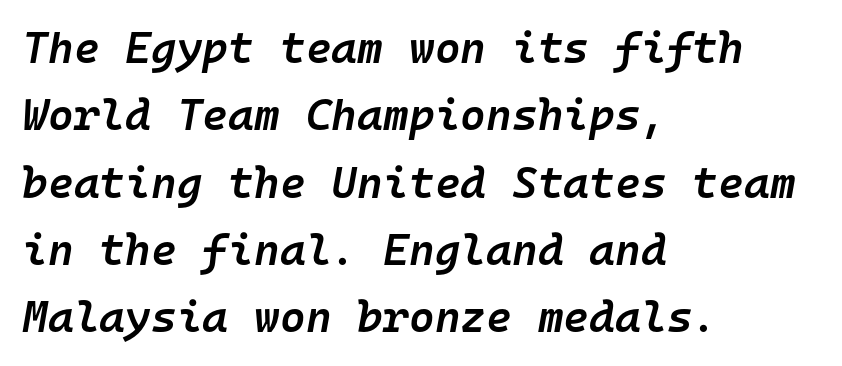
The image shows 44 px semibold type, italic (leaning right), monospaced; set left-aligned, normal line spacing (1.53x), normal letter spacing, not underlined; low stroke contrast and a medium x-height.
